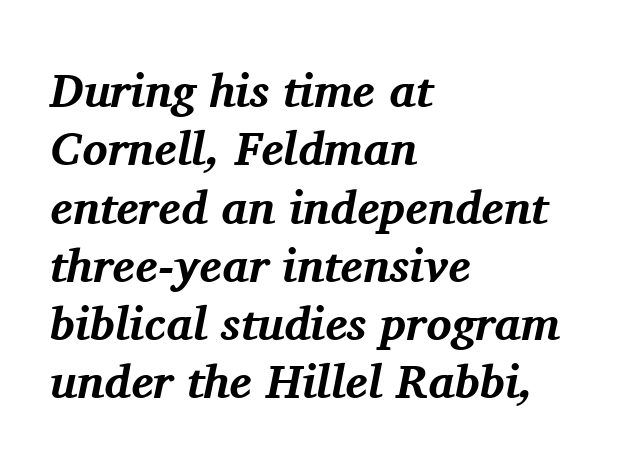
The image shows 47 px bold serif type, italic (leaning right); set left-aligned, line spacing 1.24x, normal letter spacing, not underlined; medium stroke contrast and a medium x-height.
